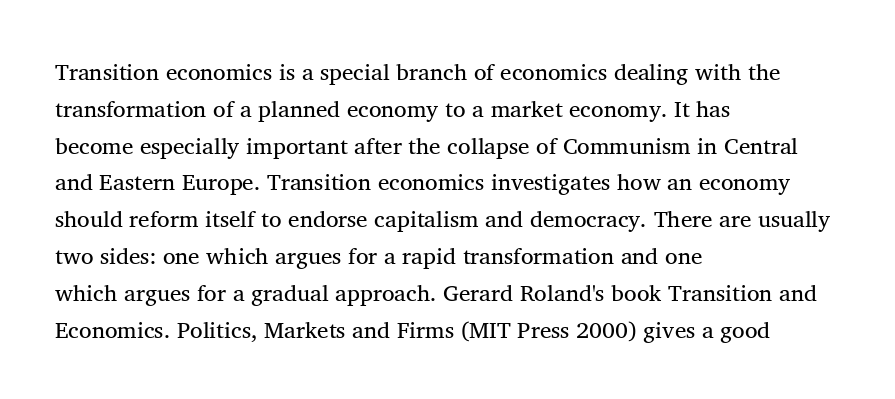
Q: Is the text bold? A: No.
Q: Is the text italic (slanted)? A: No, it is upright.
Q: Is the text underlined? A: No.
Q: How is the paragraph aligned? A: Left-aligned.
Q: Is the spacing between letters normal or unusually wide? A: Normal.
Q: Is the spacing between lines tight, normal or loose? A: Normal.
